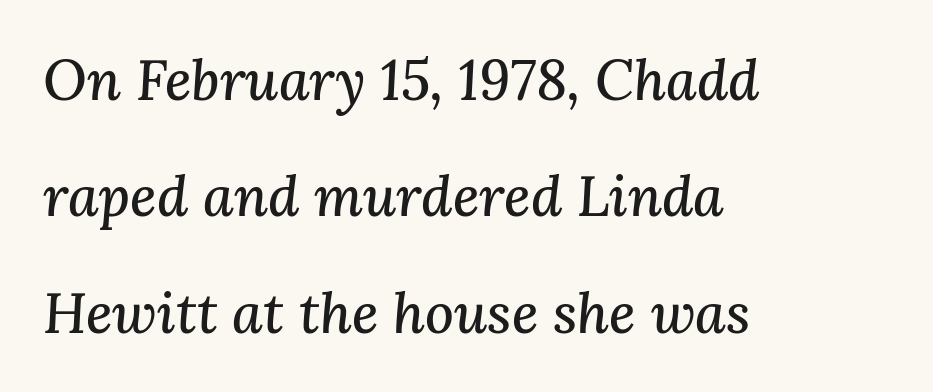
Q: Is the text italic (slanted)? A: Yes, it leans right by about 3 degrees.
Q: Is the typeface a serif or a sans-serif typeface? A: Serif.
Q: Is the text underlined? A: No.
Q: How is the paragraph aligned? A: Left-aligned.
Q: Is the spacing between letters normal or unusually wide? A: Normal.
Q: Is the spacing between lines tight, normal or loose? A: Loose.
Q: Width (condensed, normal, or wide)? A: Normal.
Q: Stroke contrast? A: Medium.
Q: x-height? A: Medium.
Q: Monospaced? A: No.
